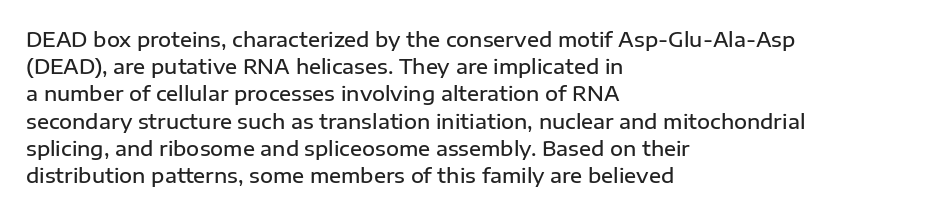
Q: Is the text bold? A: Semi-bold.
Q: Is the text italic (slanted)? A: No, it is upright.
Q: Is the text underlined? A: No.
Q: How is the paragraph aligned? A: Left-aligned.
Q: Is the spacing between letters normal or unusually wide? A: Normal.
Q: Is the spacing between lines tight, normal or loose? A: Normal.
